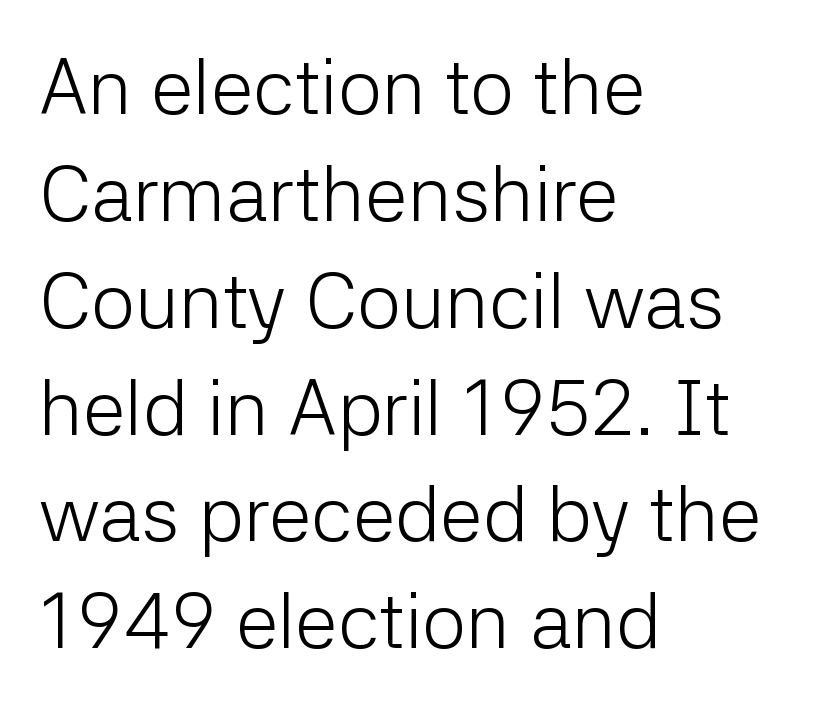
Q: Is the text bold? A: No.
Q: Is the text italic (slanted)? A: No, it is upright.
Q: Is the typeface a serif or a sans-serif typeface? A: Sans-serif.
Q: Is the text underlined? A: No.
Q: How is the paragraph aligned? A: Left-aligned.
Q: Is the spacing between letters normal or unusually wide? A: Normal.
Q: Is the spacing between lines tight, normal or loose? A: Normal.
Q: Width (condensed, normal, or wide)? A: Normal.
Q: Stroke contrast? A: Low.
Q: x-height? A: Medium.
Q: Monospaced? A: No.
